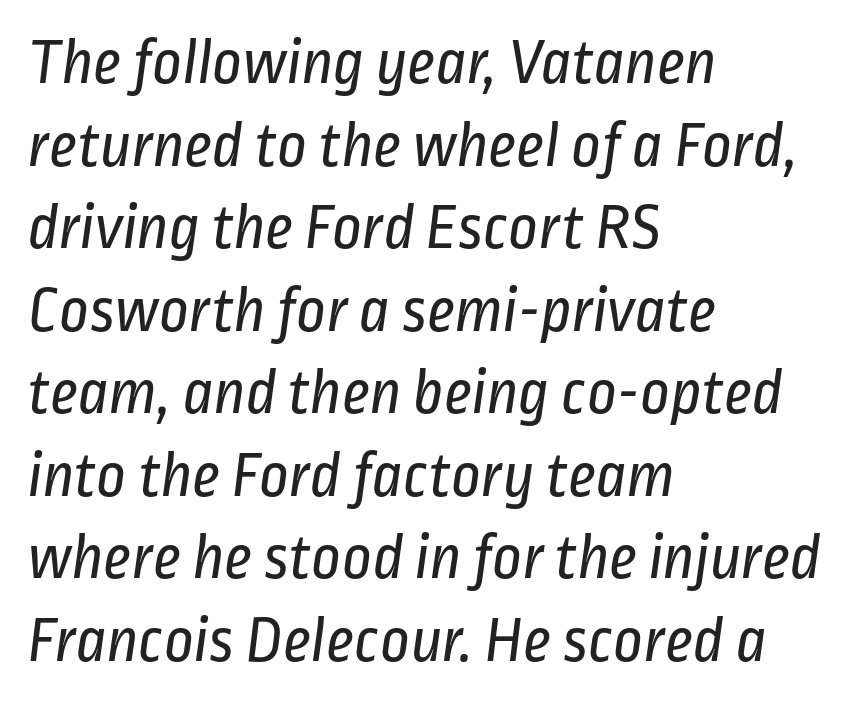
{"serif": "no", "bold": "no", "weight": "regular", "width": "condensed", "stroke_contrast": "low", "x_height": "medium", "monospaced": "no", "underline": "no", "align": "left", "line_spacing": "normal", "line_spacing_ratio": 1.27, "letter_spacing": "normal", "letter_spacing_em": 0.0, "glyph_px": 65}
